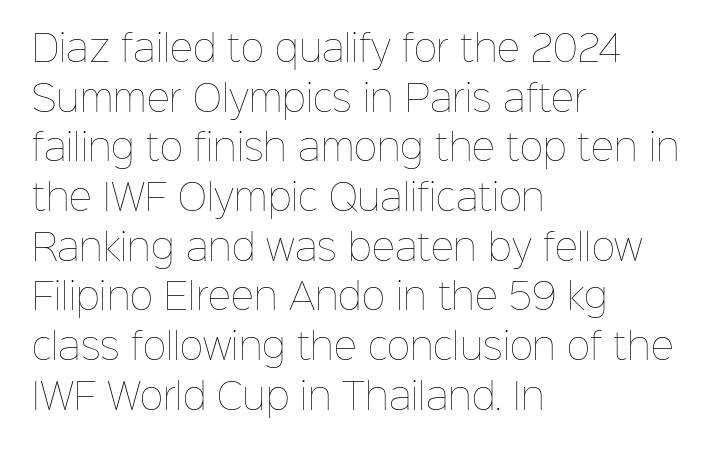
Every stem runs plumb, perpendicular to the baseline. The typeface has the unassuming heft of standard copy or less. The face used here is proportionally spaced, like ordinary book or web type. The glyphs are unaccompanied by any horizontal stroke below them. This sample uses plain, unmodified letter spacing. The designer left line spacing at the default.
